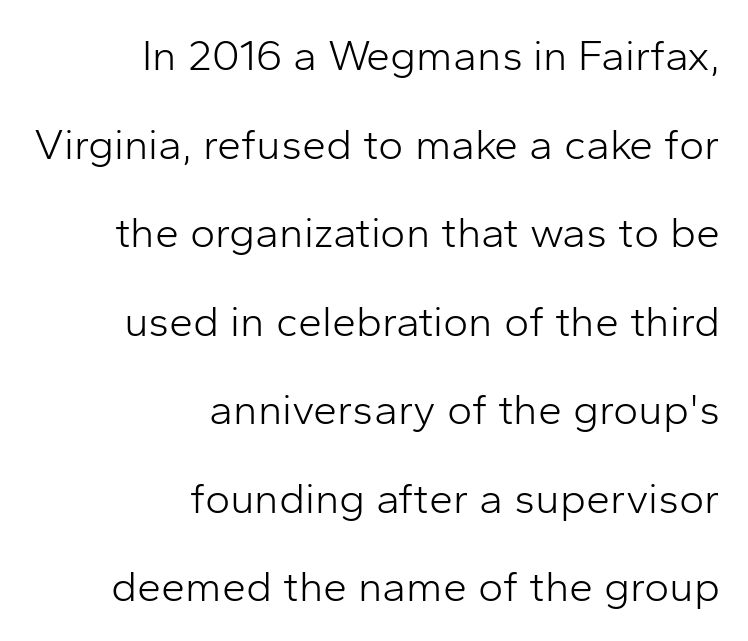
Nobody drew a line under any word here. The leading is generous, giving the passage an open texture. Between one letter and the next there's only the usual sliver of space. Do the letters lean? They stand straight.
